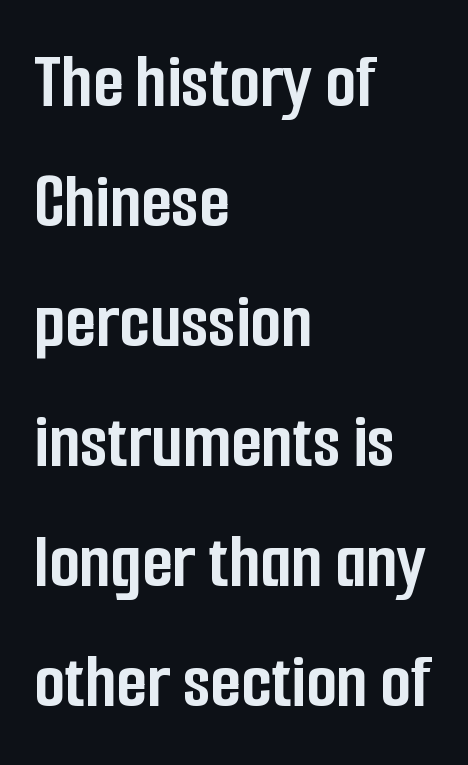
Interline gaps are of average width in this sample. This sample uses a sans-serif face. Between one letter and the next there's only the usual sliver of space. Layout note: lines flush left.
